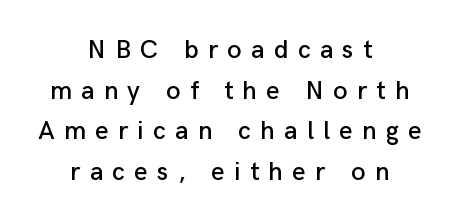
Q: Is the text italic (slanted)? A: No, it is upright.
Q: Is the text underlined? A: No.
Q: How is the paragraph aligned? A: Centered.
Q: Is the spacing between letters normal or unusually wide? A: Unusually wide.
Q: Is the spacing between lines tight, normal or loose? A: Normal.
